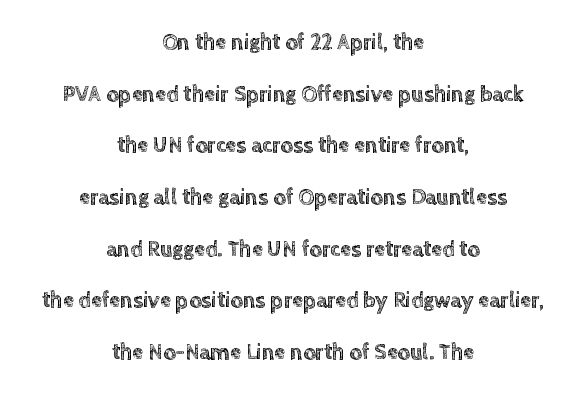
Q: Is the text italic (slanted)? A: No, it is upright.
Q: Is the text underlined? A: No.
Q: How is the paragraph aligned? A: Centered.
Q: Is the spacing between letters normal or unusually wide? A: Normal.
Q: Is the spacing between lines tight, normal or loose? A: Loose.
